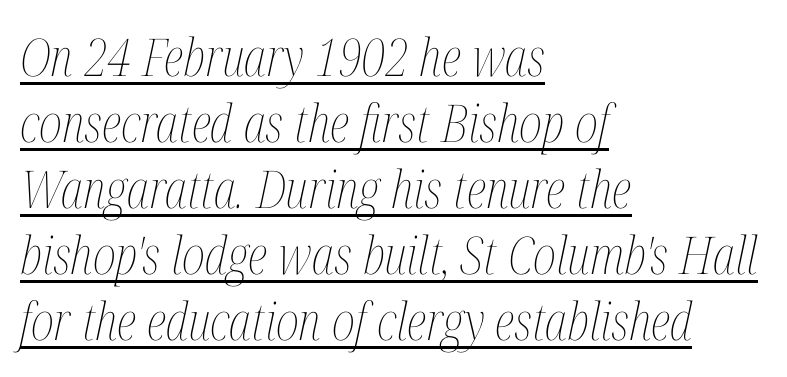
Q: Is the text bold? A: No.
Q: Is the text italic (slanted)? A: Yes, it leans right by about 12 degrees.
Q: Is the text underlined? A: Yes.
Q: How is the paragraph aligned? A: Left-aligned.
Q: Is the spacing between letters normal or unusually wide? A: Normal.
Q: Is the spacing between lines tight, normal or loose? A: Normal.
Q: Width (condensed, normal, or wide)? A: Condensed.
Q: Stroke contrast? A: Medium.
Q: x-height? A: Medium.
Q: Monospaced? A: No.
